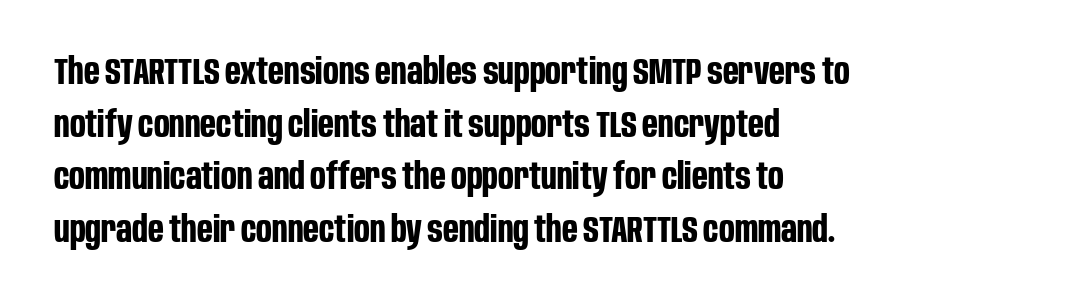
Type style note: lacks serifs. Rows of type keep a routine distance in the vertical direction. Check the space under the baseline: it is left empty. The rendering keeps characters at their native spacing. A roman cut, with each character standing at attention.
